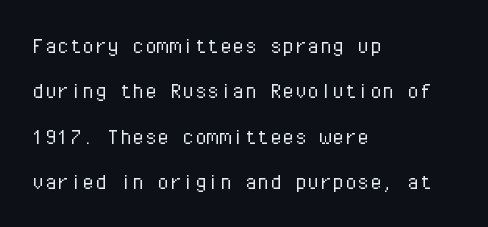
The image shows 25 px text type, upright; set left-aligned, line spacing 1.82x, normal letter spacing, not underlined.
